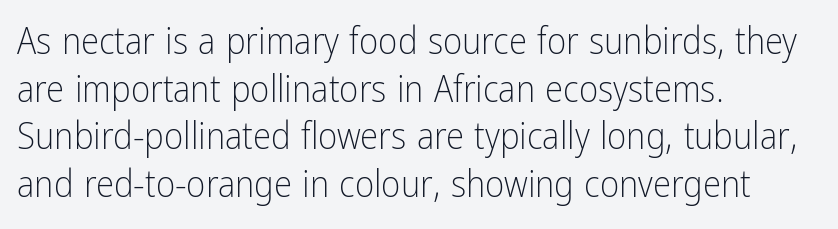
Q: Is the text bold? A: No.
Q: Is the text italic (slanted)? A: No, it is upright.
Q: Is the typeface a serif or a sans-serif typeface? A: Sans-serif.
Q: Is the text underlined? A: No.
Q: How is the paragraph aligned? A: Left-aligned.
Q: Is the spacing between letters normal or unusually wide? A: Normal.
Q: Is the spacing between lines tight, normal or loose? A: Normal.
Q: Width (condensed, normal, or wide)? A: Condensed.
Q: Stroke contrast? A: Low.
Q: x-height? A: Medium.
Q: Monospaced? A: No.
